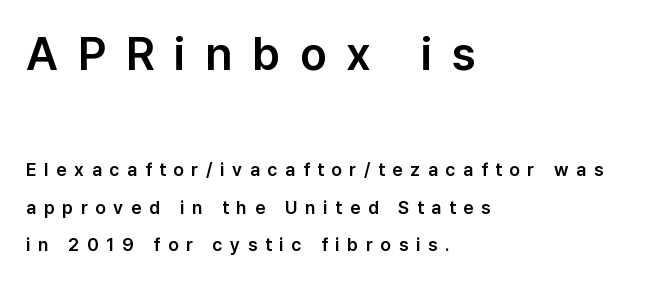
The image shows 46 px sans-serif type, upright; set left-aligned, loose line spacing (2.08x), unusually wide letter spacing (+0.43 em), not underlined; the first (top) block is 2.56x larger; low stroke contrast and a medium x-height.
